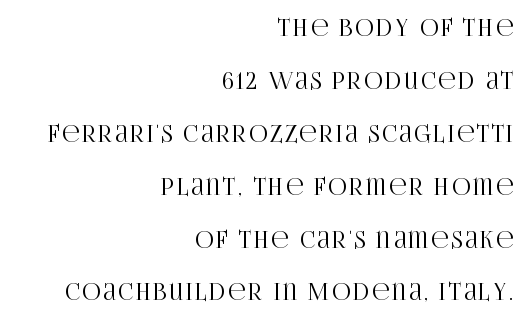
Q: Is the text italic (slanted)? A: No, it is upright.
Q: Is the text underlined? A: No.
Q: How is the paragraph aligned? A: Right-aligned.
Q: Is the spacing between lines tight, normal or loose? A: Loose.
